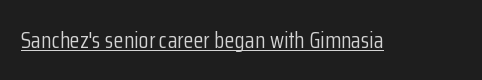
Q: Is the text bold? A: No.
Q: Is the text italic (slanted)? A: No, it is upright.
Q: Is the text underlined? A: Yes.
Q: Is the spacing between letters normal or unusually wide? A: Normal.
